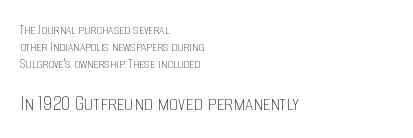
{"italic": "no", "bold": "no", "underline": "no", "align": "left", "line_spacing": "tight", "line_spacing_ratio": 1.13, "letter_spacing": "normal", "letter_spacing_em": 0.0, "larger_block": "second", "size_ratio": 1.53, "glyph_px": 23}
